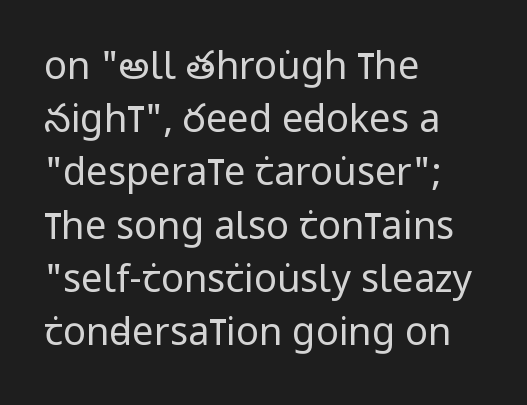
Q: Is the text bold? A: No.
Q: Is the text italic (slanted)? A: No, it is upright.
Q: Is the typeface a serif or a sans-serif typeface? A: Sans-serif.
Q: Is the text underlined? A: No.
Q: How is the paragraph aligned? A: Left-aligned.
Q: Is the spacing between letters normal or unusually wide? A: Normal.
Q: Is the spacing between lines tight, normal or loose? A: Normal.
Q: Width (condensed, normal, or wide)? A: Condensed.
Q: Stroke contrast? A: Low.
Q: x-height? A: Large.
Q: Monospaced? A: No.
